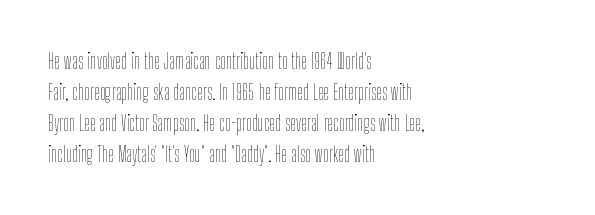
{"italic": "no", "bold": "no", "underline": "no", "align": "left", "line_spacing": "normal", "line_spacing_ratio": 1.47, "letter_spacing": "normal", "letter_spacing_em": 0.0, "glyph_px": 21}
